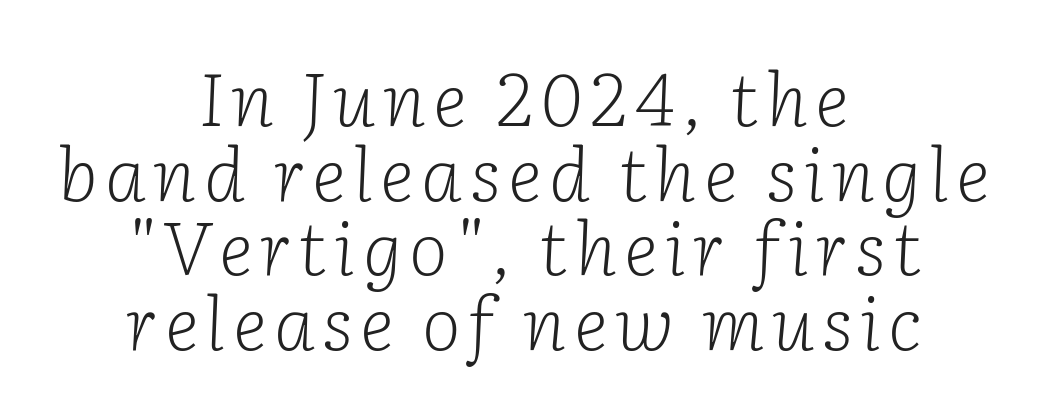
The image shows 74 px light serif type, italic (leaning right); set centered, tight line spacing (1.01x), not underlined; low stroke contrast and a medium x-height.
